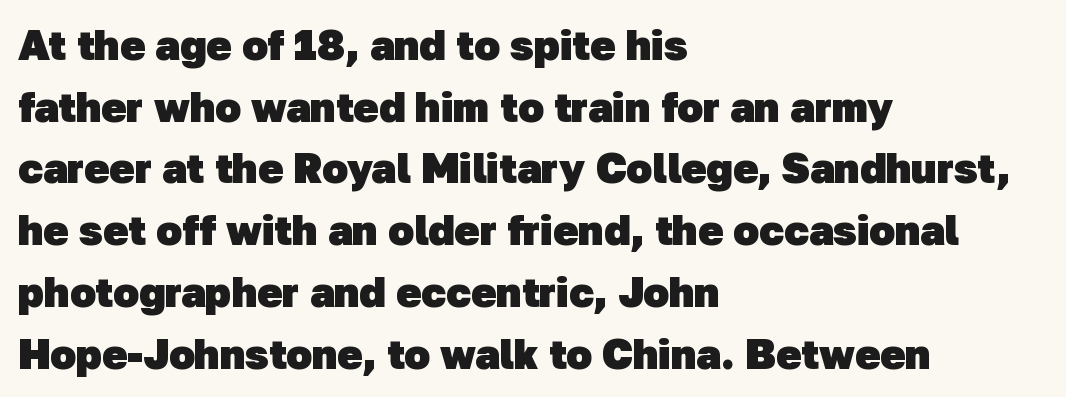
In terms of leading, this rendering sits right in the middle. The text was rendered using a sans face with plain stroke endings. The glyphs are unaccompanied by any horizontal stroke below them. Layout note: lines flush left. These lines are rendered in a variable-pitch font.
